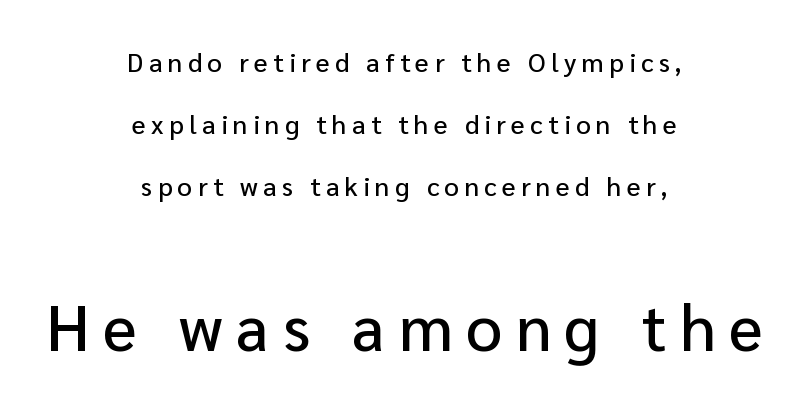
The image shows 64 px sans-serif type, upright; set centered, loose line spacing (2.39x), unusually wide letter spacing (+0.21 em), not underlined; the second (bottom) block is 2.46x larger; low stroke contrast and a medium x-height.
